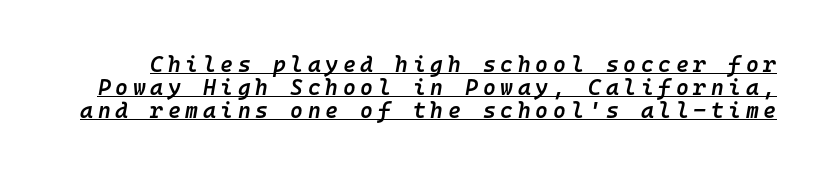
{"italic": "yes", "lean": "right", "slant_degrees": 10, "bold": "semi", "underline": "yes", "line_spacing": "tight", "line_spacing_ratio": 1.05, "letter_spacing": "wide", "letter_spacing_em": 0.21, "glyph_px": 22}
